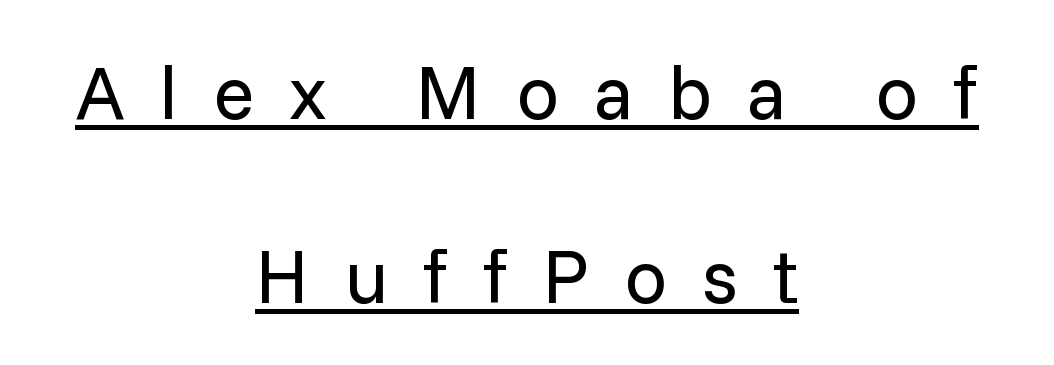
A centered setting, common on invitations and titles, is used for this passage. Compared with undecorated copy, this sample adds a rule below the words. Tall strokes in this sample are plumb rather than angled. The horizontal fit of the characters is loose and conspicuously gappy. Is this a fixed-width face? No — the glyphs have proportional, varying widths.
